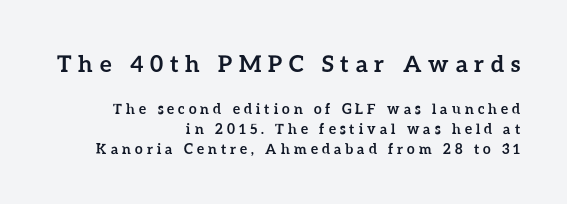
Honestly, the row spacing looks completely unremarkable. The space beneath each line is pristine and unruled. Is the block centered? No — it sits flush against the right margin. Every character sits straight up, as roman type does.
